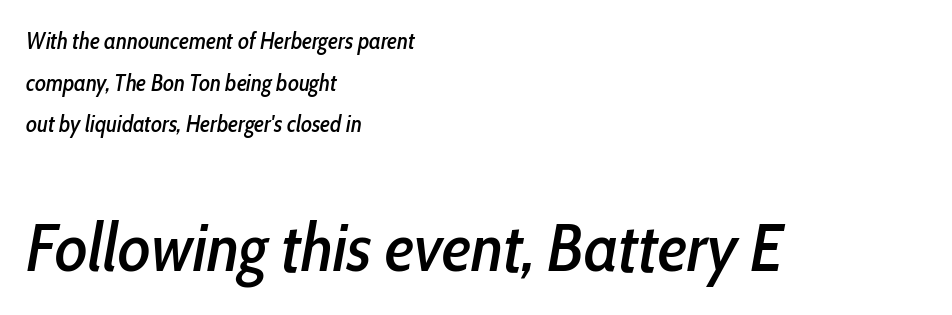
Q: Is the text italic (slanted)? A: Yes, it leans right by about 10 degrees.
Q: Is the text underlined? A: No.
Q: How is the paragraph aligned? A: Left-aligned.
Q: Is the spacing between letters normal or unusually wide? A: Normal.
Q: Which block of text is set in a larger size, the first (top) or the second (bottom)? A: The second (bottom) one.
Q: Width (condensed, normal, or wide)? A: Condensed.
Q: Stroke contrast? A: Low.
Q: x-height? A: Medium.
Q: Monospaced? A: No.
